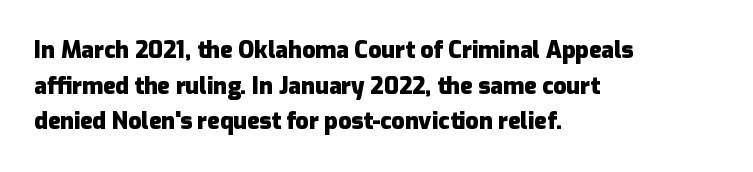
{"italic": "no", "bold": "yes", "underline": "no", "align": "left", "line_spacing": "normal", "line_spacing_ratio": 1.55, "letter_spacing": "normal", "letter_spacing_em": 0.0, "glyph_px": 23}
